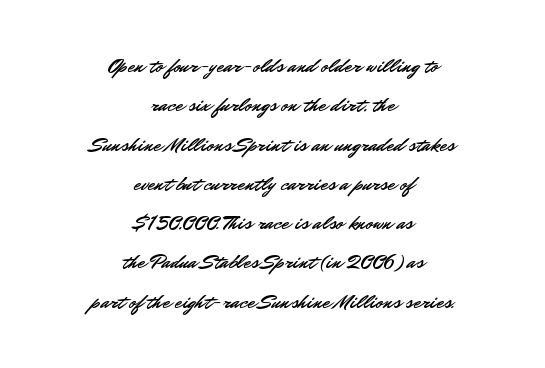
The image shows 21 px text type; set centered, line spacing 1.87x, normal letter spacing, not underlined.
